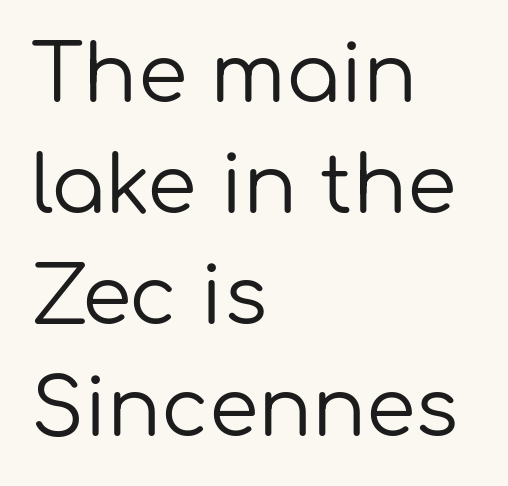
The image shows 80 px regular-weight sans-serif type, upright; set left-aligned, normal line spacing (1.39x), normal letter spacing, not underlined; low stroke contrast and a medium x-height.
